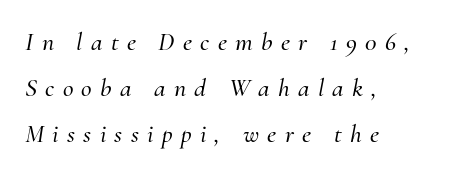
{"italic": "yes", "lean": "right", "slant_degrees": 10, "underline": "no", "align": "left", "line_spacing_ratio": 1.77, "letter_spacing": "wide", "letter_spacing_em": 0.32, "glyph_px": 26}
